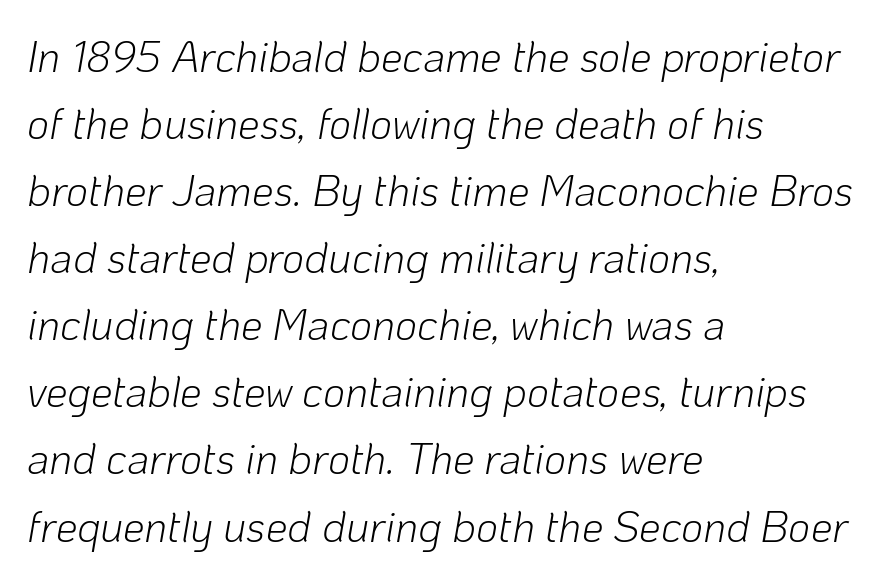
The image shows 43 px light type, italic (leaning right); set left-aligned, normal line spacing (1.56x), normal letter spacing, not underlined; low stroke contrast and a medium x-height.
